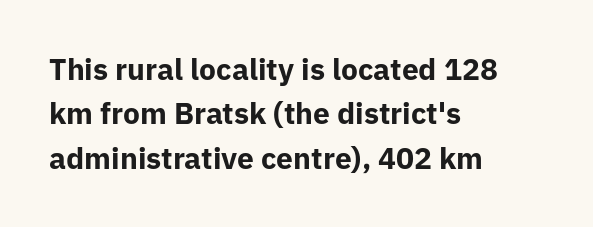
{"serif": "no", "italic": "no", "bold": "yes", "weight": "bold", "width": "normal", "stroke_contrast": "low", "x_height": "medium", "monospaced": "no", "underline": "no", "align": "left", "line_spacing": "normal", "line_spacing_ratio": 1.48, "letter_spacing": "normal", "letter_spacing_em": 0.0, "glyph_px": 30}
